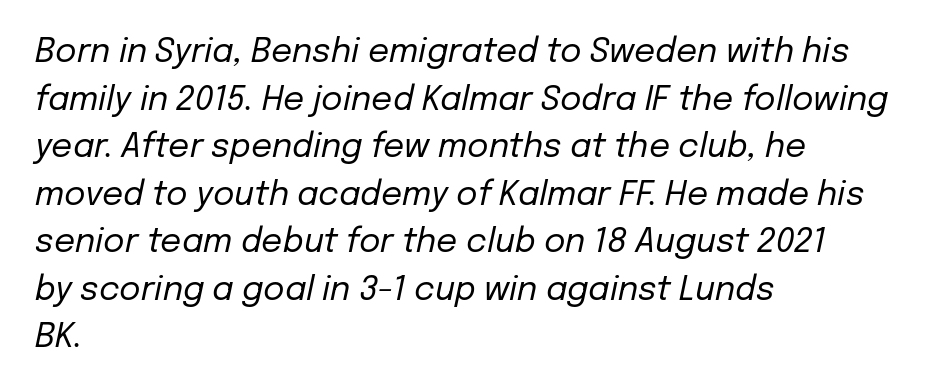
Q: Is the text bold? A: No.
Q: Is the text italic (slanted)? A: Yes, it leans right by about 12 degrees.
Q: Is the text underlined? A: No.
Q: How is the paragraph aligned? A: Left-aligned.
Q: Is the spacing between letters normal or unusually wide? A: Normal.
Q: Is the spacing between lines tight, normal or loose? A: Normal.
Q: Width (condensed, normal, or wide)? A: Normal.
Q: Stroke contrast? A: Low.
Q: x-height? A: Medium.
Q: Monospaced? A: No.
